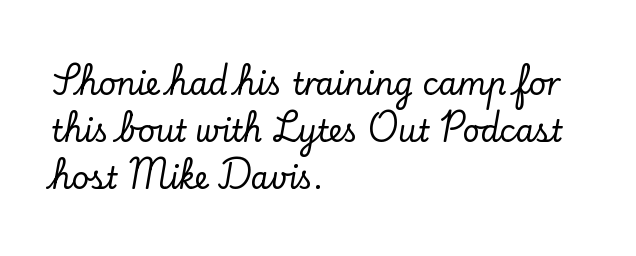
The image shows 30 px serif type; set left-aligned, normal line spacing (1.57x), normal letter spacing, not underlined; low stroke contrast and a small x-height.
